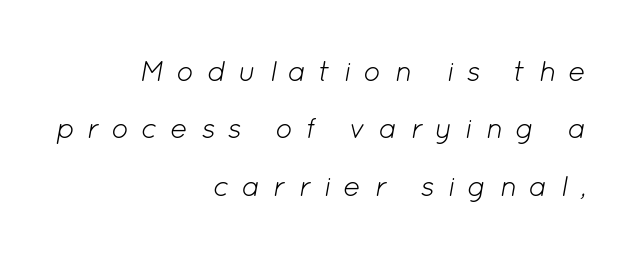
Reading down the column, the eye jumps a long way to each next line. Designer's note — italics engaged. Line ends are locked; line starts wander. The foot of each line stays bare and open.
